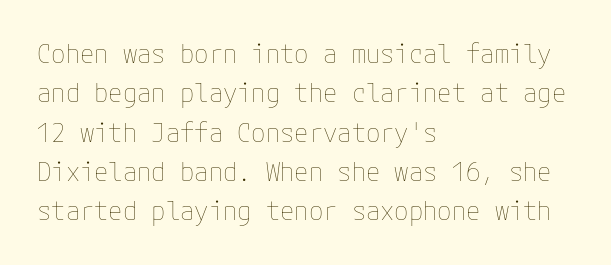
The image shows 26 px text type, upright; set left-aligned, normal line spacing (1.51x), normal letter spacing, not underlined.
